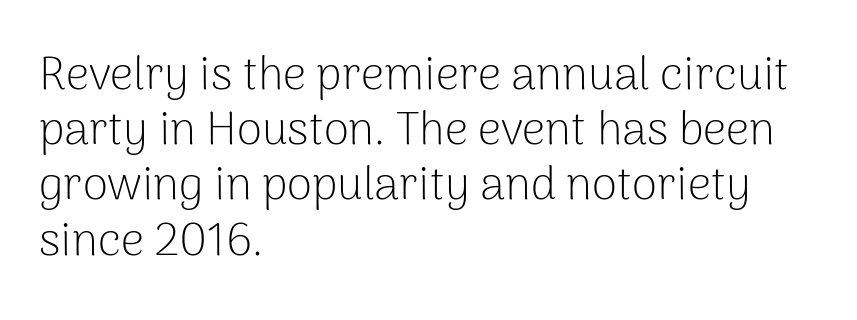
Each stroke keeps to a modest, everyday thickness or less. In terms of letterspacing, this is plain default setting. Do the characters align in a grid? No, the font is proportional. Italic? Not at all — the glyphs are vertical. This sample uses a sans-serif face. The rag falls on the right side of this text block.
